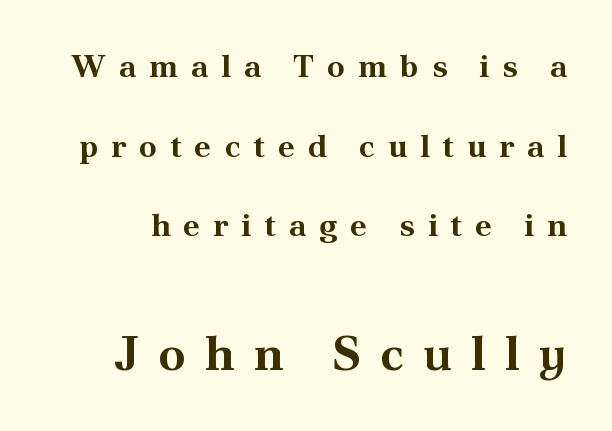
The image shows 48 px bold serif type, upright; set loose line spacing (2.49x), unusually wide letter spacing (+0.4 em), not underlined; the second (bottom) block is 1.5x larger; medium stroke contrast and a small x-height.
